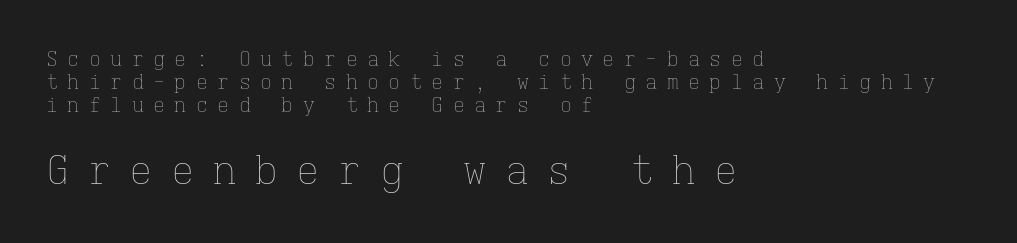
The lines are packed closely together with very little leading. The following chunk of copy outweighs the initial chunk in type size. Left-aligned paragraph, ragged on the right. This sample uses an upright cut, with every glyph sitting square on the baseline. Glyph-to-glyph distance is far greater than everyday printed text. Just letters on the line, the space beneath them empty.
